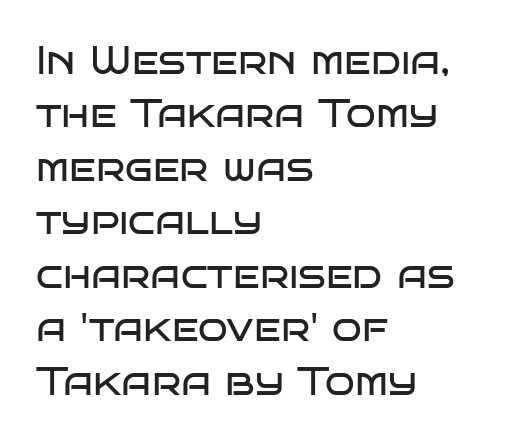
Q: Is the text bold? A: No.
Q: Is the text italic (slanted)? A: No, it is upright.
Q: Is the typeface a serif or a sans-serif typeface? A: Sans-serif.
Q: Is the text underlined? A: No.
Q: How is the paragraph aligned? A: Left-aligned.
Q: Is the spacing between letters normal or unusually wide? A: Normal.
Q: Is the spacing between lines tight, normal or loose? A: Normal.
Q: Width (condensed, normal, or wide)? A: Wide.
Q: Stroke contrast? A: Low.
Q: x-height? A: Large.
Q: Monospaced? A: No.
